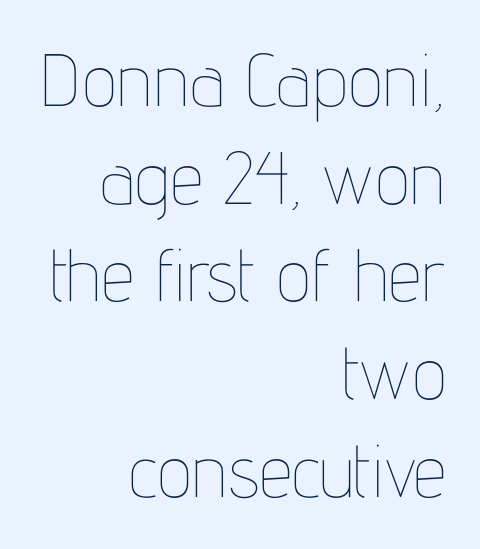
Q: Is the text bold? A: No.
Q: Is the text italic (slanted)? A: No, it is upright.
Q: Is the text underlined? A: No.
Q: How is the paragraph aligned? A: Right-aligned.
Q: Is the spacing between letters normal or unusually wide? A: Normal.
Q: Is the spacing between lines tight, normal or loose? A: Normal.
Q: Width (condensed, normal, or wide)? A: Condensed.
Q: Stroke contrast? A: Low.
Q: x-height? A: Medium.
Q: Monospaced? A: No.
